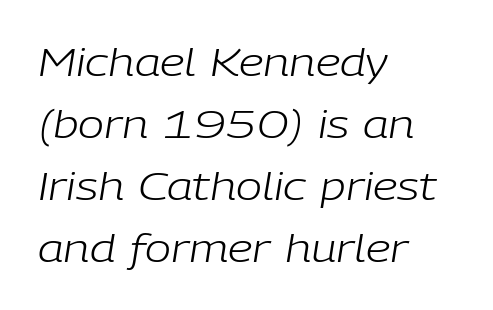
Every character sits at an angle, as italics do. One-word summary of the alignment: left. The weight tops out at a normal text grade. Plain, unruled lines of type. The tracking reads as untouched default to a designer's eye. Is there much room between lines? A standard amount, neither cramped nor airy.
